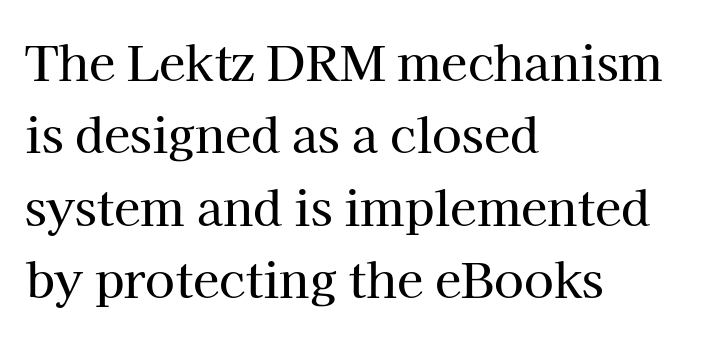
{"serif": "yes", "italic": "no", "width": "normal", "stroke_contrast": "high", "x_height": "medium", "monospaced": "no", "underline": "no", "align": "left", "line_spacing": "normal", "line_spacing_ratio": 1.51, "letter_spacing": "normal", "letter_spacing_em": 0.0, "glyph_px": 48}
